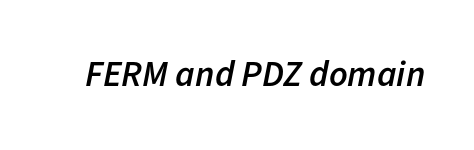
Plain, unruled lines of type. As a designer I'd log this as weight 600, semibold. You could call the tracking neutral — neither tight nor loose. If you drew a line through each stem, it would be angled.
